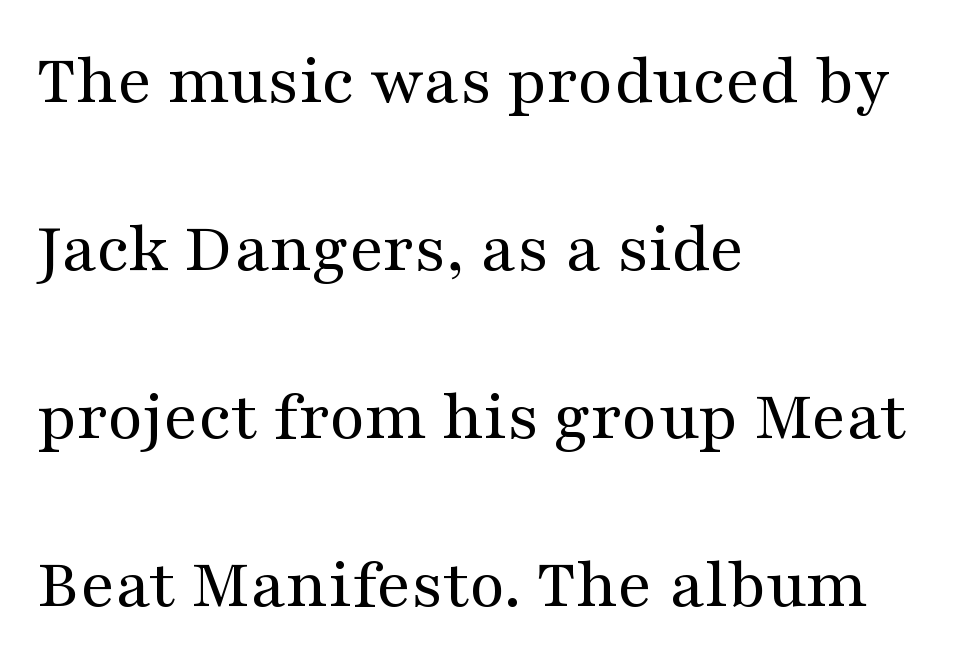
{"serif": "yes", "italic": "no", "bold": "no", "weight": "regular", "width": "wide", "stroke_contrast": "medium", "x_height": "medium", "monospaced": "no", "underline": "no", "align": "left", "line_spacing": "loose", "line_spacing_ratio": 2.3, "letter_spacing": "normal", "letter_spacing_em": 0.0, "glyph_px": 73}
